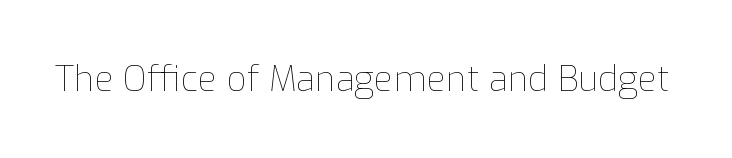
The image shows 35 px thin type, upright; set normal letter spacing, not underlined; low stroke contrast and a medium x-height.
